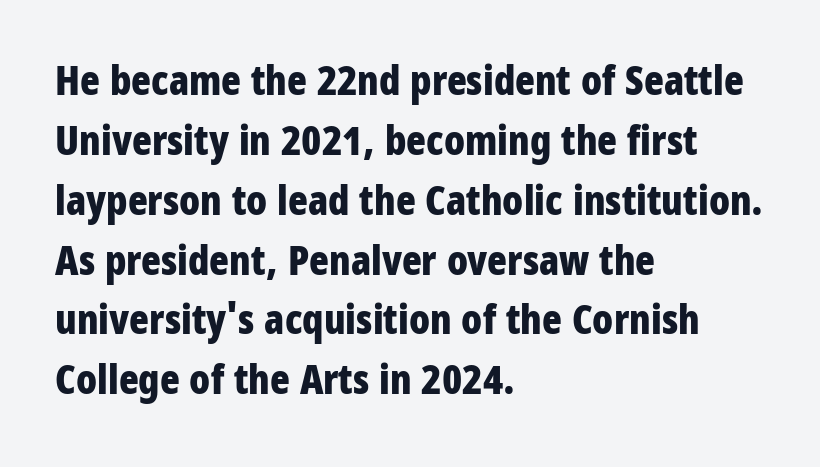
Q: Is the text bold? A: Yes.
Q: Is the text italic (slanted)? A: No, it is upright.
Q: Is the typeface a serif or a sans-serif typeface? A: Sans-serif.
Q: Is the text underlined? A: No.
Q: How is the paragraph aligned? A: Left-aligned.
Q: Is the spacing between letters normal or unusually wide? A: Normal.
Q: Is the spacing between lines tight, normal or loose? A: Normal.
Q: Width (condensed, normal, or wide)? A: Condensed.
Q: Stroke contrast? A: Low.
Q: x-height? A: Large.
Q: Monospaced? A: No.
